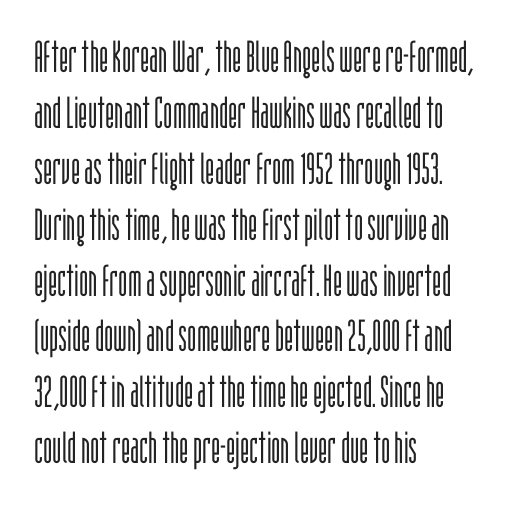
Do the letters lean? They stand straight. The letters advance in unequal steps, a hallmark of proportional type. This sample keeps an unexceptional amount of space between lines. The paragraph has a hard left edge and a soft right edge. The rendering shows plain stroke endings on the letterforms — a sans-serif design. The face used here is rendered with its standard letterfit.
